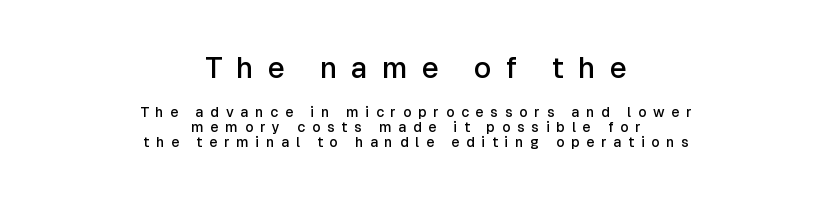
{"serif": "no", "italic": "no", "bold": "semi", "weight": "semibold", "width": "normal", "stroke_contrast": "low", "x_height": "medium", "monospaced": "no", "underline": "no", "align": "center", "line_spacing": "tight", "line_spacing_ratio": 1.07, "letter_spacing": "wide", "letter_spacing_em": 0.49, "larger_block": "first", "size_ratio": 2.07, "glyph_px": 29}
